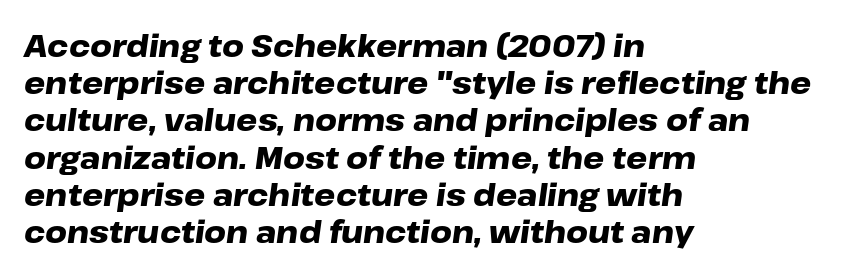
The space beneath each line is pristine and unruled. Tracking here is standard; glyphs follow each other at the usual distance. Weight check: bold — yes, fully. Designer's note — italics engaged.
